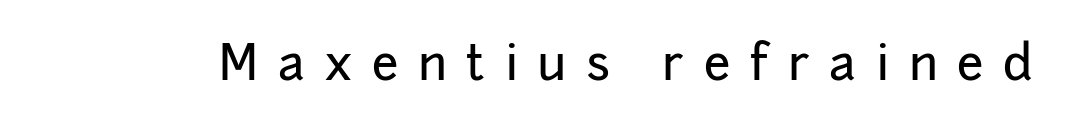
The image shows 48 px sans-serif type, upright; set unusually wide letter spacing (+0.41 em), not underlined; low stroke contrast and a medium x-height.
